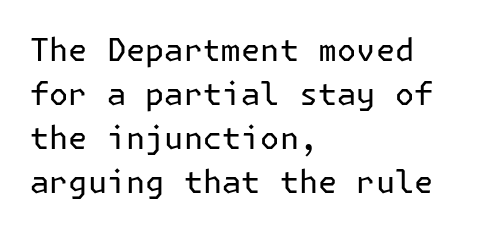
The image shows 32 px regular-weight sans-serif type, upright; set left-aligned, normal line spacing (1.37x), normal letter spacing, not underlined; low stroke contrast and a medium x-height.
